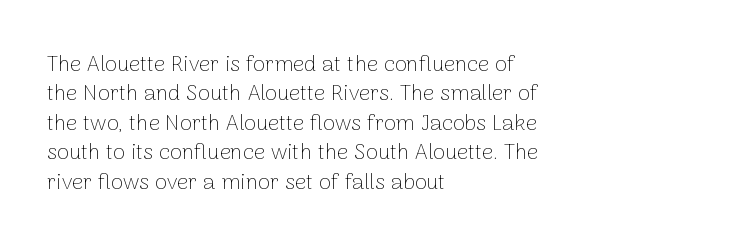
{"italic": "no", "bold": "no", "underline": "no", "align": "left", "line_spacing": "normal", "line_spacing_ratio": 1.34, "letter_spacing": "normal", "letter_spacing_em": 0.0, "glyph_px": 22}
